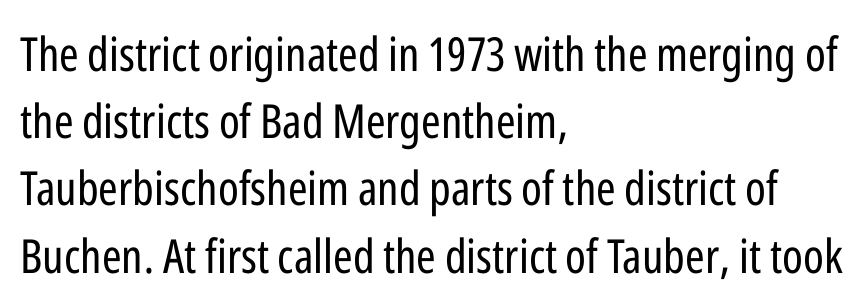
{"serif": "no", "italic": "no", "bold": "no", "weight": "regular", "width": "condensed", "stroke_contrast": "low", "x_height": "medium", "monospaced": "no", "underline": "no", "align": "left", "line_spacing": "normal", "line_spacing_ratio": 1.43, "letter_spacing": "normal", "letter_spacing_em": 0.0, "glyph_px": 47}
